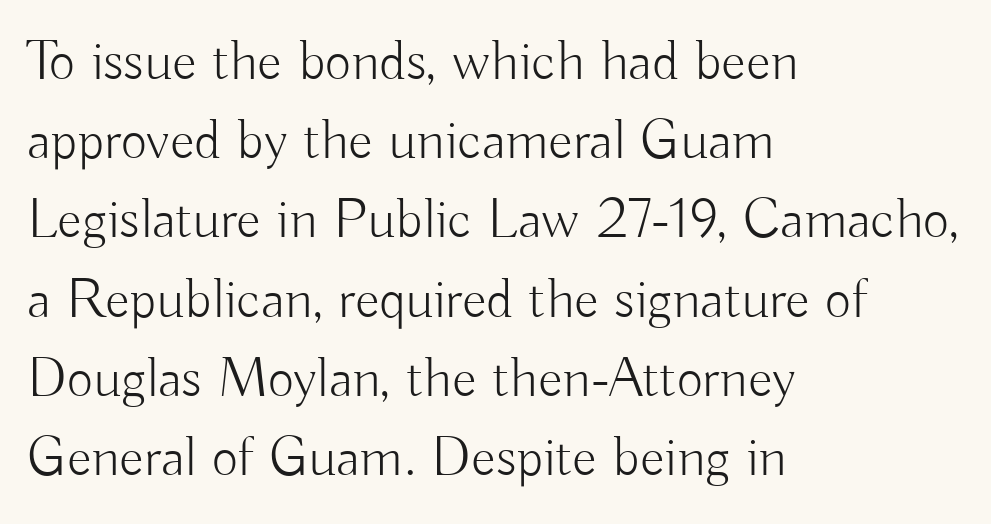
Q: Is the text bold? A: No.
Q: Is the text italic (slanted)? A: No, it is upright.
Q: Is the typeface a serif or a sans-serif typeface? A: Sans-serif.
Q: Is the text underlined? A: No.
Q: How is the paragraph aligned? A: Left-aligned.
Q: Is the spacing between letters normal or unusually wide? A: Normal.
Q: Is the spacing between lines tight, normal or loose? A: Normal.
Q: Width (condensed, normal, or wide)? A: Normal.
Q: Stroke contrast? A: Low.
Q: x-height? A: Small.
Q: Monospaced? A: No.
